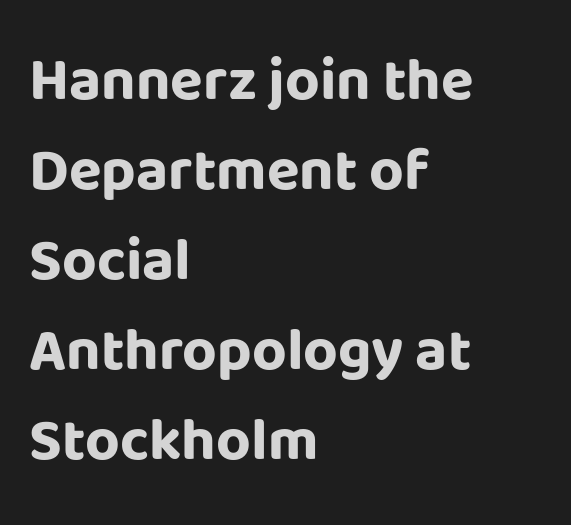
Q: Is the text bold? A: Yes.
Q: Is the text italic (slanted)? A: No, it is upright.
Q: Is the typeface a serif or a sans-serif typeface? A: Sans-serif.
Q: Is the text underlined? A: No.
Q: How is the paragraph aligned? A: Left-aligned.
Q: Is the spacing between letters normal or unusually wide? A: Normal.
Q: Is the spacing between lines tight, normal or loose? A: Normal.
Q: Width (condensed, normal, or wide)? A: Normal.
Q: Stroke contrast? A: Low.
Q: x-height? A: Large.
Q: Monospaced? A: No.
